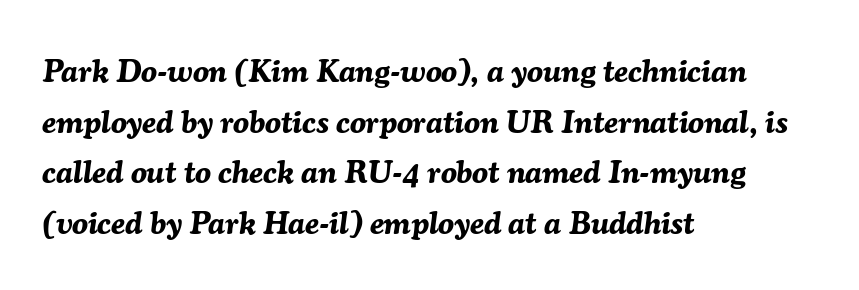
The image shows 32 px bold type, italic (leaning right); set left-aligned, normal line spacing (1.58x), normal letter spacing, not underlined; medium stroke contrast and a medium x-height.
